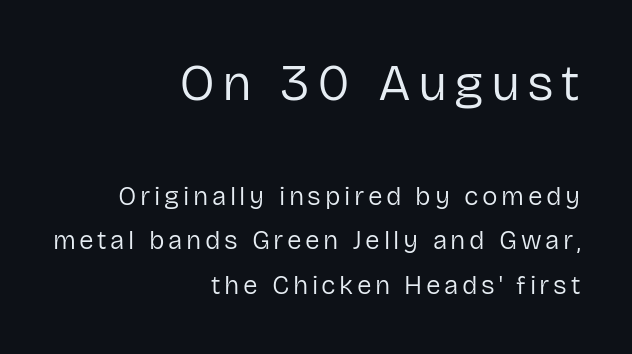
Q: Is the text bold? A: No.
Q: Is the text italic (slanted)? A: No, it is upright.
Q: Is the typeface a serif or a sans-serif typeface? A: Sans-serif.
Q: Is the text underlined? A: No.
Q: How is the paragraph aligned? A: Right-aligned.
Q: Which block of text is set in a larger size, the first (top) or the second (bottom)? A: The first (top) one.
Q: Width (condensed, normal, or wide)? A: Normal.
Q: Stroke contrast? A: Low.
Q: x-height? A: Medium.
Q: Monospaced? A: No.
